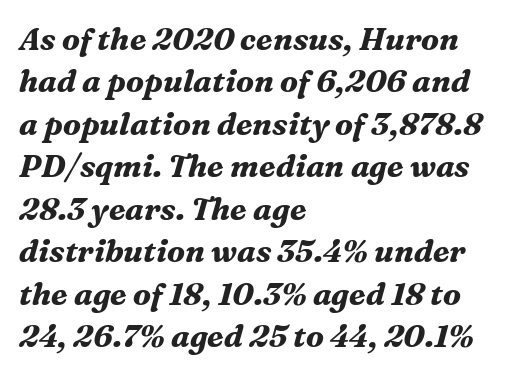
The image shows 31 px bold serif type, italic (leaning right); set left-aligned, normal line spacing (1.37x), normal letter spacing, not underlined; medium stroke contrast and a medium x-height.
